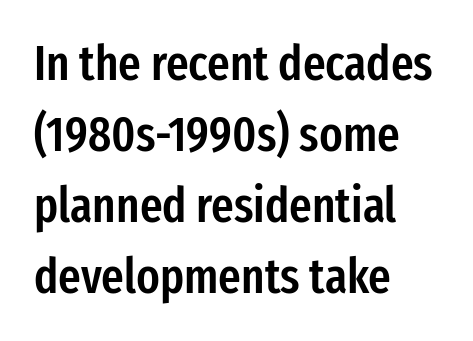
Q: Is the text bold? A: Semi-bold.
Q: Is the text italic (slanted)? A: No, it is upright.
Q: Is the typeface a serif or a sans-serif typeface? A: Sans-serif.
Q: Is the text underlined? A: No.
Q: How is the paragraph aligned? A: Left-aligned.
Q: Is the spacing between letters normal or unusually wide? A: Normal.
Q: Is the spacing between lines tight, normal or loose? A: Normal.
Q: Width (condensed, normal, or wide)? A: Condensed.
Q: Stroke contrast? A: Low.
Q: x-height? A: Medium.
Q: Monospaced? A: No.
